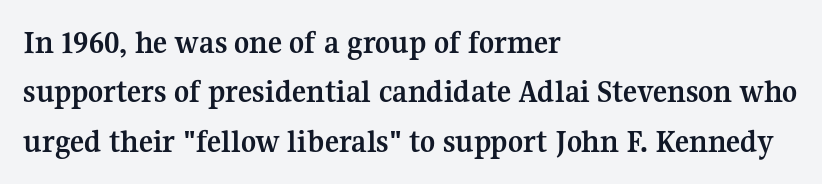
Q: Is the text bold? A: Yes.
Q: Is the text italic (slanted)? A: No, it is upright.
Q: Is the typeface a serif or a sans-serif typeface? A: Serif.
Q: Is the text underlined? A: No.
Q: How is the paragraph aligned? A: Left-aligned.
Q: Is the spacing between letters normal or unusually wide? A: Normal.
Q: Is the spacing between lines tight, normal or loose? A: Normal.
Q: Width (condensed, normal, or wide)? A: Normal.
Q: Stroke contrast? A: Medium.
Q: x-height? A: Medium.
Q: Monospaced? A: No.
